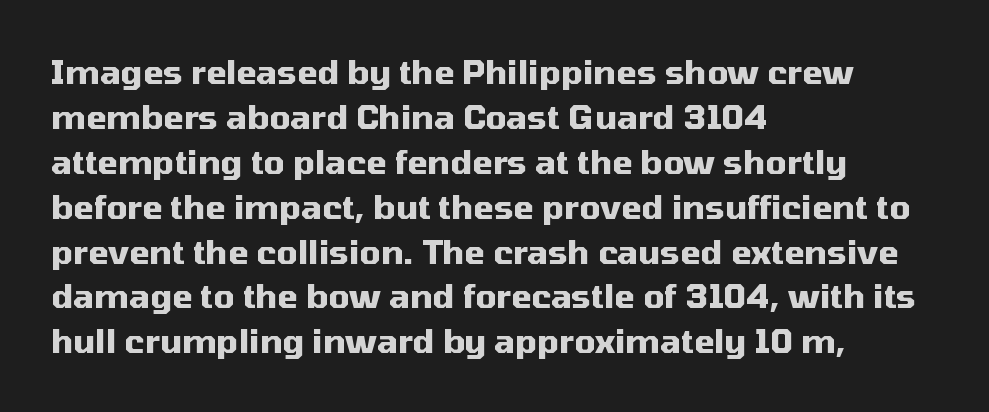
Q: Is the text bold? A: Yes.
Q: Is the text italic (slanted)? A: No, it is upright.
Q: Is the typeface a serif or a sans-serif typeface? A: Sans-serif.
Q: Is the text underlined? A: No.
Q: How is the paragraph aligned? A: Left-aligned.
Q: Is the spacing between letters normal or unusually wide? A: Normal.
Q: Is the spacing between lines tight, normal or loose? A: Normal.
Q: Width (condensed, normal, or wide)? A: Normal.
Q: Stroke contrast? A: Medium.
Q: x-height? A: Medium.
Q: Monospaced? A: No.
